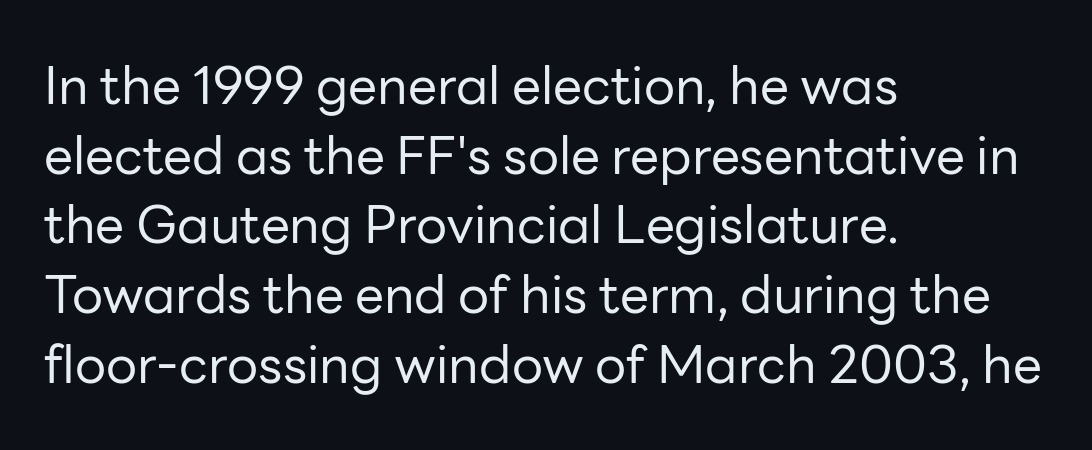
{"serif": "no", "italic": "no", "bold": "no", "weight": "regular", "width": "normal", "stroke_contrast": "low", "x_height": "medium", "monospaced": "no", "underline": "no", "align": "left", "line_spacing": "normal", "line_spacing_ratio": 1.34, "letter_spacing": "normal", "letter_spacing_em": 0.0, "glyph_px": 52}
